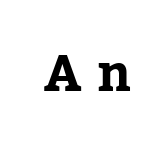
You can tell it's not italic because the verticals are truly vertical. A typesetter would call this proportional, since set widths differ per character. Underlining? Definitely not there. The rendering inserts visible extra space after every character. Old-style or modern, the face here clearly has serifs.
